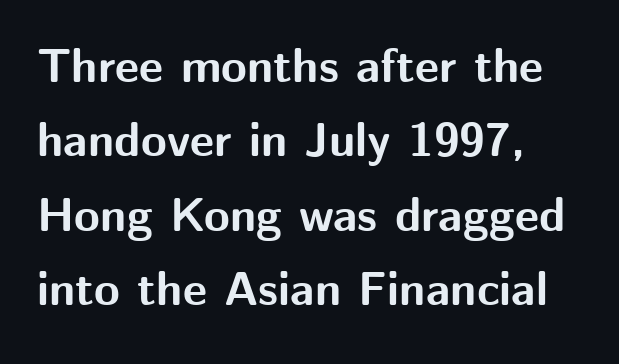
The image shows 47 px bold sans-serif type, upright; set left-aligned, normal line spacing (1.58x), normal letter spacing, not underlined; medium stroke contrast and a medium x-height.
